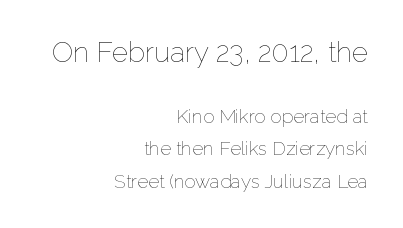
Normally led — the rows are evenly, conventionally spaced. The setting favours the right margin, as signatures and pull-quotes sometimes do. No italicization has been applied; the sample stays upright. Do the characters align in a grid? No, the font is proportional.
